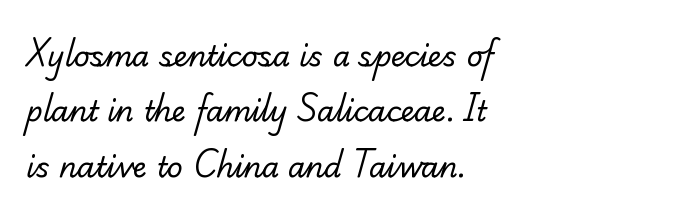
The image shows 28 px regular-weight serif type; set left-aligned, loose line spacing (1.98x), normal letter spacing, not underlined; low stroke contrast and a small x-height.
